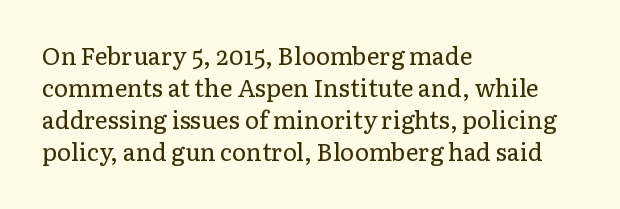
A bare baseline throughout the passage. Does the lettering tilt? It doesn't — this is upright. Leftover space on each line is placed entirely after the last word. Regarding leading, the lines here are spaced in the standard way. Inter-character spacing is left at the font's built-in metrics. Compared with a typical body face, this is equally light or lighter still.
